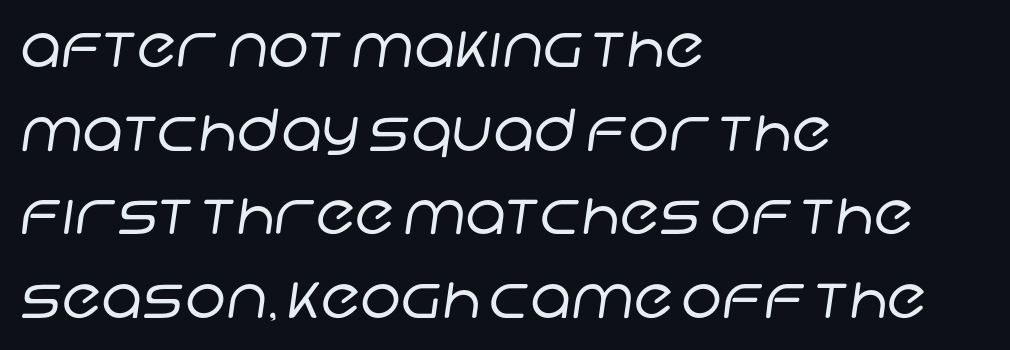
The image shows 58 px regular-weight sans-serif type; set left-aligned, normal line spacing (1.44x), normal letter spacing, not underlined; low stroke contrast and a large x-height.
